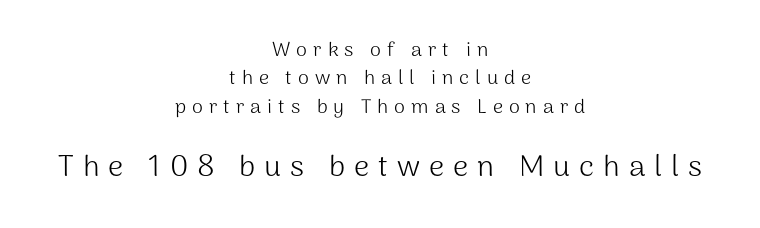
{"serif": "no", "italic": "no", "bold": "no", "weight": "light", "width": "normal", "stroke_contrast": "medium", "x_height": "medium", "monospaced": "no", "underline": "no", "align": "center", "line_spacing": "normal", "line_spacing_ratio": 1.42, "letter_spacing": "wide", "letter_spacing_em": 0.3, "larger_block": "second", "size_ratio": 1.5, "glyph_px": 30}
